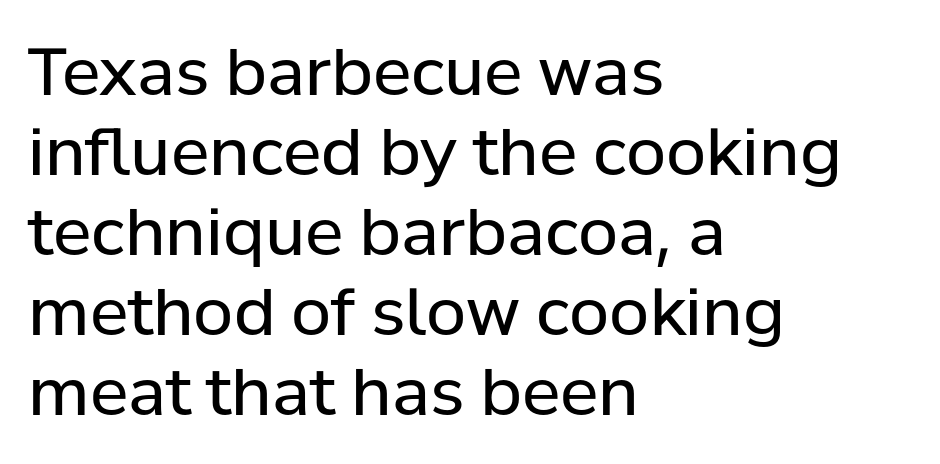
A typesetter would call this proportional, since set widths differ per character. Heaviness? Minimal to ordinary, like unemphasized prose. Characters remain perfectly vertical along every line. This sample uses plain, unmodified letter spacing. The space directly below the letters is spotless. Note: no serifs on the glyphs.
